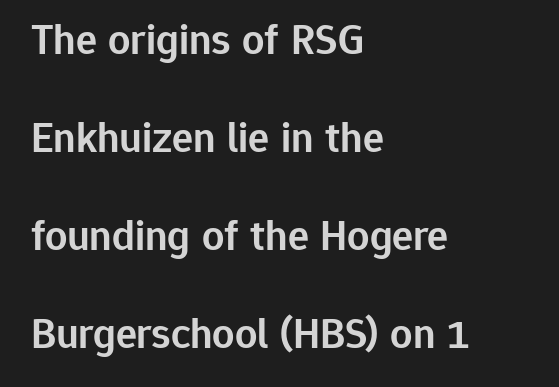
Font category for this specimen: sans-serif. The passage shown is semibold, sitting just below true bold. Varying glyph widths throughout — classic text-font behaviour. Every row of glyphs begins at an identical x-position on the left. The horizontal fit of the characters is conventional and even.
